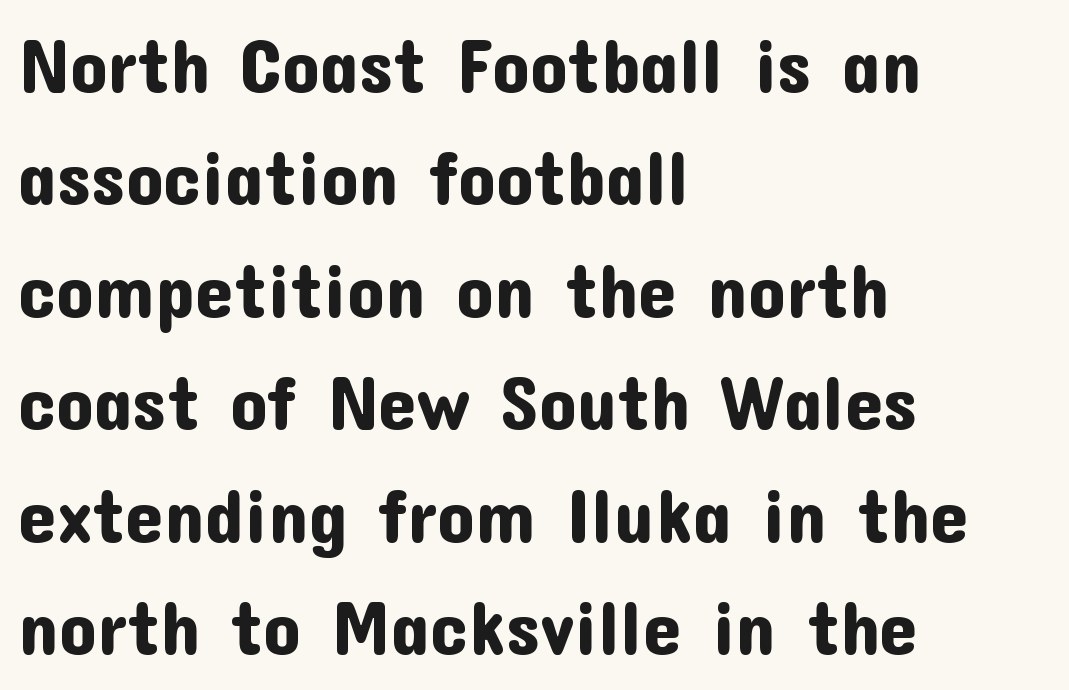
Q: Is the text italic (slanted)? A: No, it is upright.
Q: Is the typeface a serif or a sans-serif typeface? A: Sans-serif.
Q: Is the text underlined? A: No.
Q: How is the paragraph aligned? A: Left-aligned.
Q: Is the spacing between letters normal or unusually wide? A: Normal.
Q: Is the spacing between lines tight, normal or loose? A: Normal.
Q: Width (condensed, normal, or wide)? A: Normal.
Q: Stroke contrast? A: Low.
Q: x-height? A: Medium.
Q: Monospaced? A: No.
